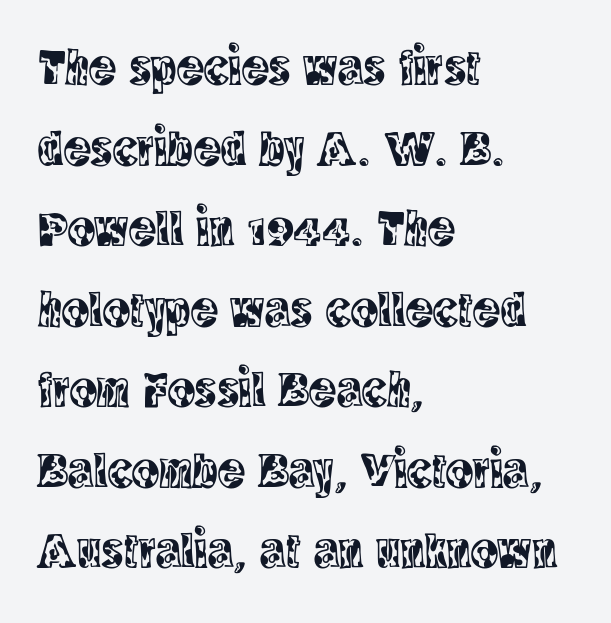
Q: Is the text italic (slanted)? A: No, it is upright.
Q: Is the typeface a serif or a sans-serif typeface? A: Serif.
Q: Is the text underlined? A: No.
Q: How is the paragraph aligned? A: Left-aligned.
Q: Is the spacing between letters normal or unusually wide? A: Normal.
Q: Is the spacing between lines tight, normal or loose? A: Normal.
Q: Width (condensed, normal, or wide)? A: Condensed.
Q: x-height? A: Large.
Q: Monospaced? A: No.
